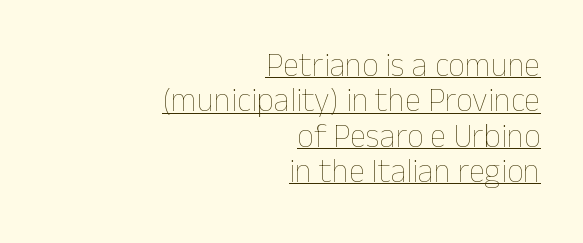
Decoration check: the copy is underlined. One glance says dense: line gaps are narrower than usual. The passage shown is typed in a proportional face where columns would drift. Casual observation: everything's shoved over to the right. The font is comparable to plain body text, perhaps lighter.
